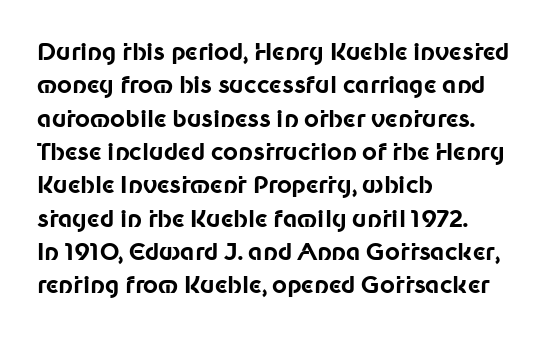
{"italic": "no", "bold": "yes", "underline": "no", "align": "left", "line_spacing": "normal", "line_spacing_ratio": 1.45, "letter_spacing": "normal", "letter_spacing_em": 0.0, "glyph_px": 23}
